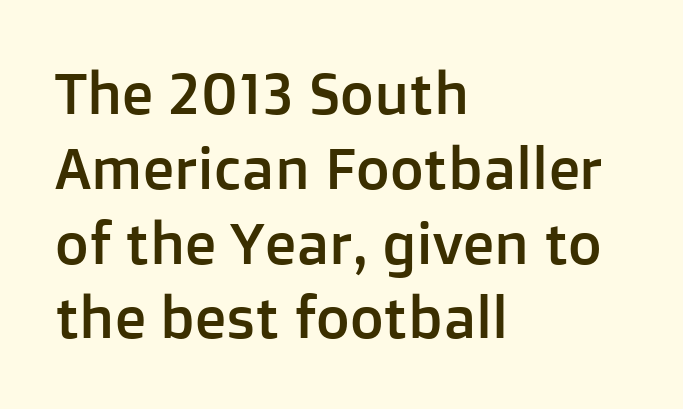
{"serif": "no", "italic": "no", "width": "normal", "stroke_contrast": "low", "x_height": "medium", "monospaced": "no", "underline": "no", "align": "left", "line_spacing": "normal", "line_spacing_ratio": 1.29, "letter_spacing": "normal", "letter_spacing_em": 0.0, "glyph_px": 58}
